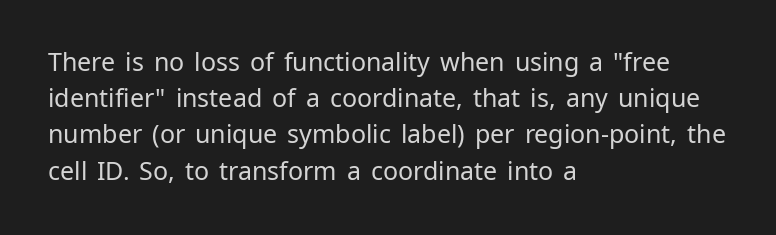
{"italic": "no", "bold": "no", "underline": "no", "align": "left", "line_spacing": "normal", "line_spacing_ratio": 1.45, "letter_spacing": "normal", "letter_spacing_em": 0.0, "glyph_px": 25}
